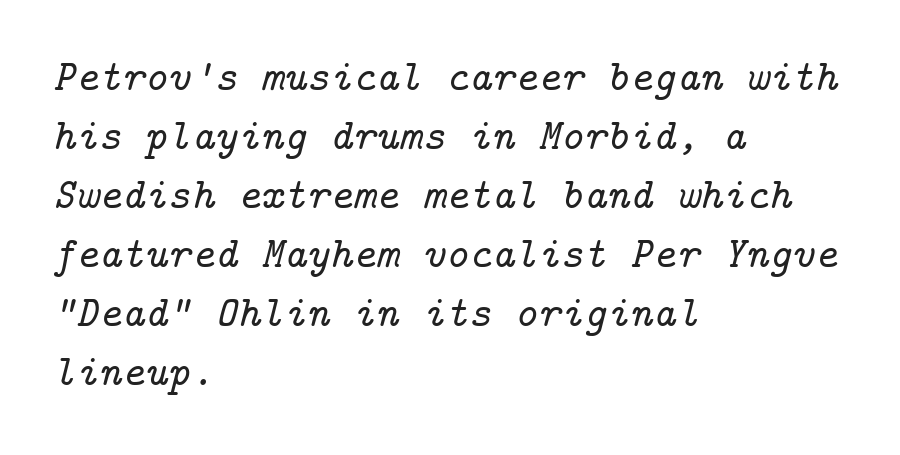
{"serif": "yes", "italic": "yes", "lean": "right", "slant_degrees": 14, "width": "normal", "stroke_contrast": "low", "x_height": "medium", "underline": "no", "align": "left", "line_spacing": "normal", "line_spacing_ratio": 1.34, "letter_spacing": "normal", "letter_spacing_em": 0.0, "glyph_px": 44}
